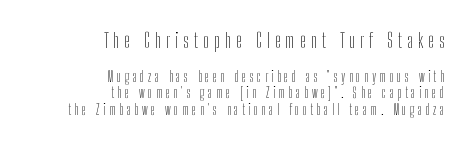
The image shows 20 px text type, upright; set right-aligned, line spacing 1.19x, unusually wide letter spacing (+0.25 em), not underlined; the first (top) block is 1.43x larger.
